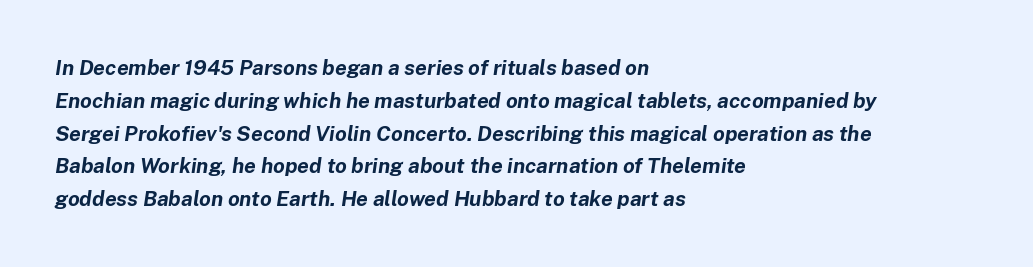
The image shows 21 px bold type, italic (leaning right); set left-aligned, normal line spacing (1.56x), normal letter spacing, not underlined.
